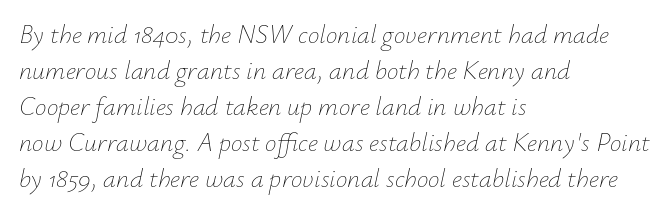
Q: Is the text bold? A: No.
Q: Is the text italic (slanted)? A: Yes, it leans right by about 12 degrees.
Q: Is the text underlined? A: No.
Q: How is the paragraph aligned? A: Left-aligned.
Q: Is the spacing between letters normal or unusually wide? A: Normal.
Q: Is the spacing between lines tight, normal or loose? A: Normal.
